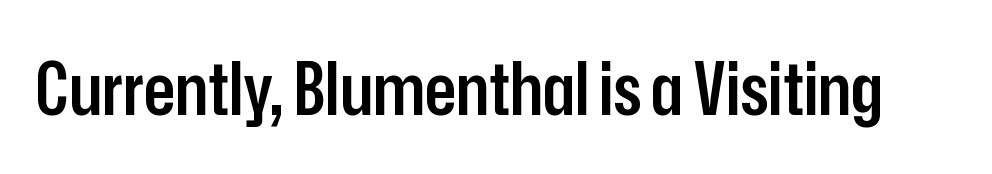
Q: Is the text bold? A: Semi-bold.
Q: Is the text italic (slanted)? A: No, it is upright.
Q: Is the typeface a serif or a sans-serif typeface? A: Sans-serif.
Q: Is the text underlined? A: No.
Q: Is the spacing between letters normal or unusually wide? A: Normal.
Q: Width (condensed, normal, or wide)? A: Condensed.
Q: Stroke contrast? A: Low.
Q: x-height? A: Medium.
Q: Monospaced? A: No.
